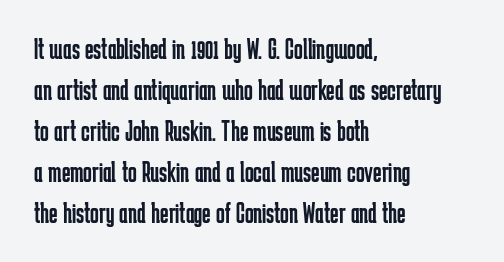
Q: Is the text bold? A: No.
Q: Is the text italic (slanted)? A: No, it is upright.
Q: Is the typeface a serif or a sans-serif typeface? A: Sans-serif.
Q: Is the text underlined? A: No.
Q: How is the paragraph aligned? A: Left-aligned.
Q: Is the spacing between letters normal or unusually wide? A: Normal.
Q: Is the spacing between lines tight, normal or loose? A: Normal.
Q: Width (condensed, normal, or wide)? A: Condensed.
Q: Stroke contrast? A: Low.
Q: x-height? A: Medium.
Q: Monospaced? A: No.
